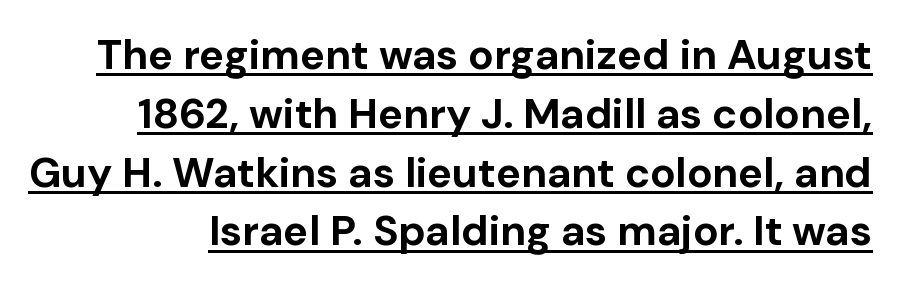
The image shows 42 px bold sans-serif type, upright; set normal line spacing (1.4x), normal letter spacing, underlined; low stroke contrast and a medium x-height.
